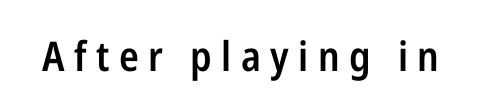
Q: Is the text bold? A: Semi-bold.
Q: Is the text italic (slanted)? A: No, it is upright.
Q: Is the typeface a serif or a sans-serif typeface? A: Sans-serif.
Q: Is the text underlined? A: No.
Q: Is the spacing between letters normal or unusually wide? A: Unusually wide.
Q: Width (condensed, normal, or wide)? A: Condensed.
Q: Stroke contrast? A: Low.
Q: x-height? A: Medium.
Q: Monospaced? A: No.
